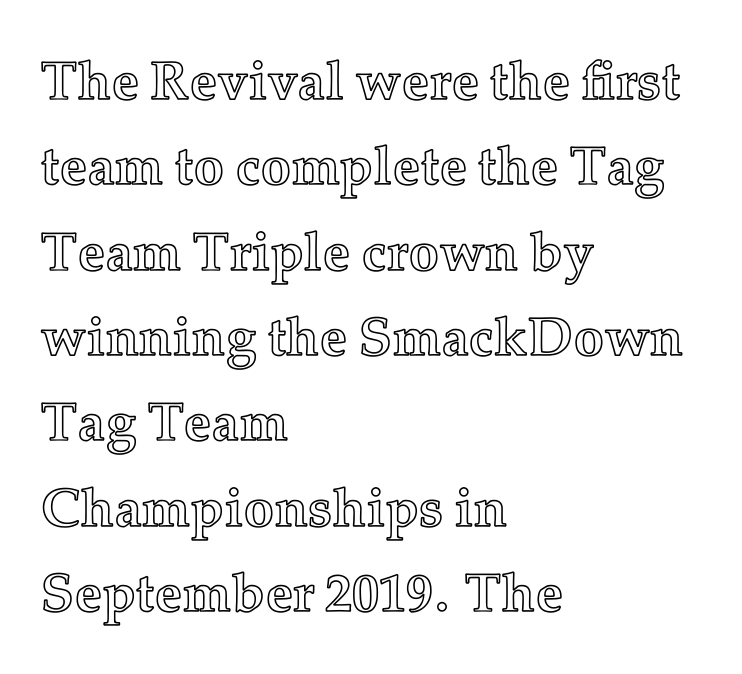
Q: Is the text italic (slanted)? A: No, it is upright.
Q: Is the text underlined? A: No.
Q: How is the paragraph aligned? A: Left-aligned.
Q: Is the spacing between letters normal or unusually wide? A: Normal.
Q: Is the spacing between lines tight, normal or loose? A: Normal.
Q: Width (condensed, normal, or wide)? A: Normal.
Q: x-height? A: Medium.
Q: Monospaced? A: No.
